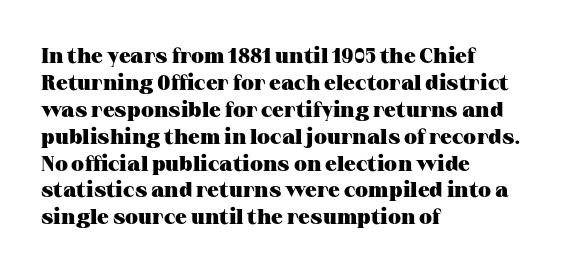
{"italic": "no", "bold": "yes", "underline": "no", "align": "left", "line_spacing": "normal", "line_spacing_ratio": 1.28, "letter_spacing": "normal", "letter_spacing_em": 0.0, "glyph_px": 21}
